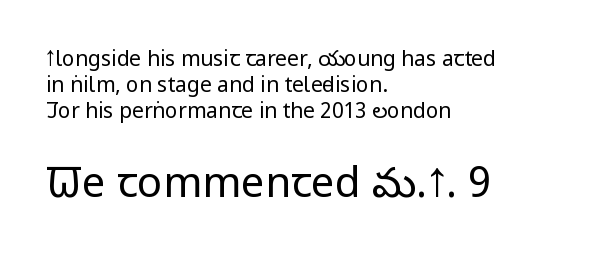
{"serif": "no", "italic": "no", "bold": "no", "weight": "regular", "width": "condensed", "stroke_contrast": "low", "x_height": "large", "monospaced": "no", "underline": "no", "align": "left", "line_spacing": "normal", "line_spacing_ratio": 1.25, "letter_spacing": "normal", "letter_spacing_em": 0.0, "larger_block": "second", "size_ratio": 2.0, "glyph_px": 42}
